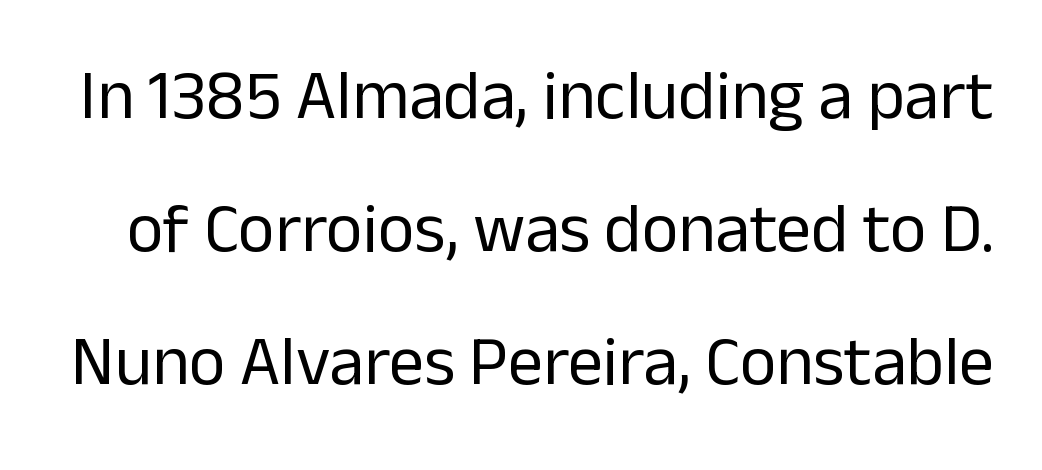
Each row of text sits above clean, open space. Caption: face not bold, strokes unweighted. Tall strokes in this sample are plumb rather than angled. Stroke terminals: plain, sans-serif. The passage shown has conventional tracking throughout.
